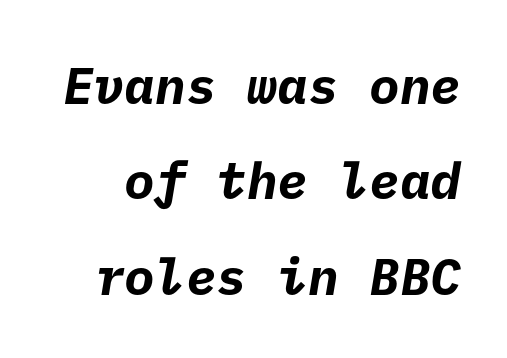
Pretty heavy lettering here — definitely bold. Each word holds together tightly as a unit, with standard inter-letter gaps. The rendering shows plain stroke endings on the letterforms — a sans-serif design. Lines of text with bare space underneath.
